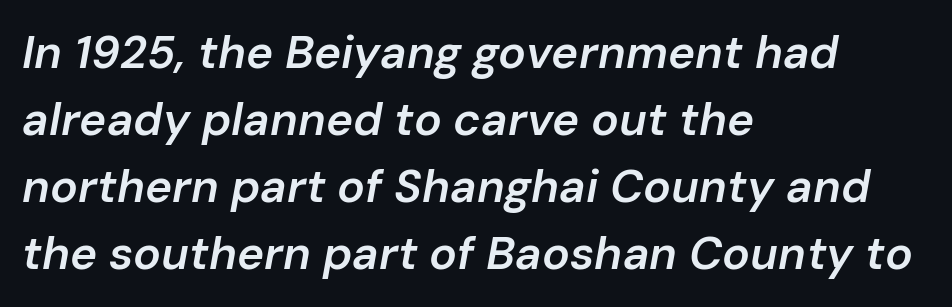
Q: Is the text bold? A: Semi-bold.
Q: Is the text italic (slanted)? A: Yes, it leans right by about 10 degrees.
Q: Is the text underlined? A: No.
Q: How is the paragraph aligned? A: Left-aligned.
Q: Is the spacing between letters normal or unusually wide? A: Normal.
Q: Is the spacing between lines tight, normal or loose? A: Normal.
Q: Width (condensed, normal, or wide)? A: Normal.
Q: Stroke contrast? A: Low.
Q: x-height? A: Medium.
Q: Monospaced? A: No.
